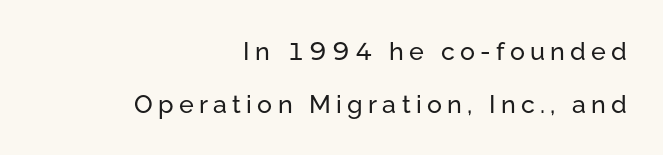
The letters stand straight up with perfectly vertical stems. Horizontal alignment here is rightward, an uncommon choice for prose. Any mark beneath the type? The region is blank. Honestly, the rows look like they've been pulled way apart.
